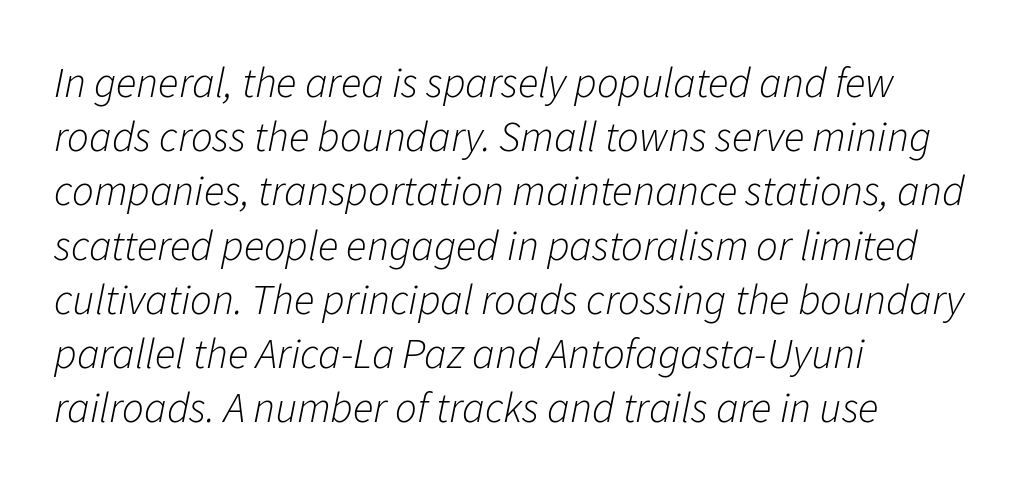
{"italic": "yes", "lean": "right", "slant_degrees": 11, "bold": "no", "weight": "light", "width": "normal", "stroke_contrast": "low", "x_height": "medium", "monospaced": "no", "underline": "no", "align": "left", "line_spacing": "normal", "line_spacing_ratio": 1.26, "letter_spacing": "normal", "letter_spacing_em": 0.0, "glyph_px": 43}
